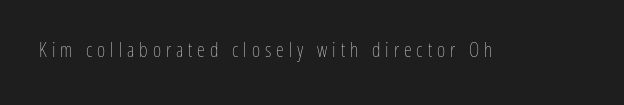
{"italic": "no", "bold": "no", "underline": "no", "letter_spacing": "wide", "letter_spacing_em": 0.25, "glyph_px": 20}
